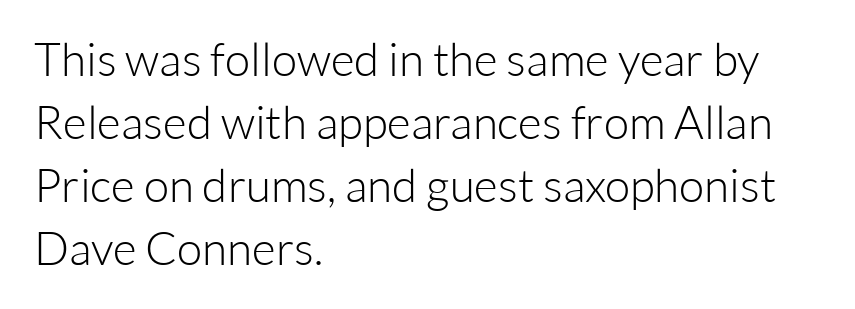
The image shows 46 px light sans-serif type, upright; set left-aligned, normal line spacing (1.37x), normal letter spacing, not underlined; low stroke contrast and a medium x-height.
